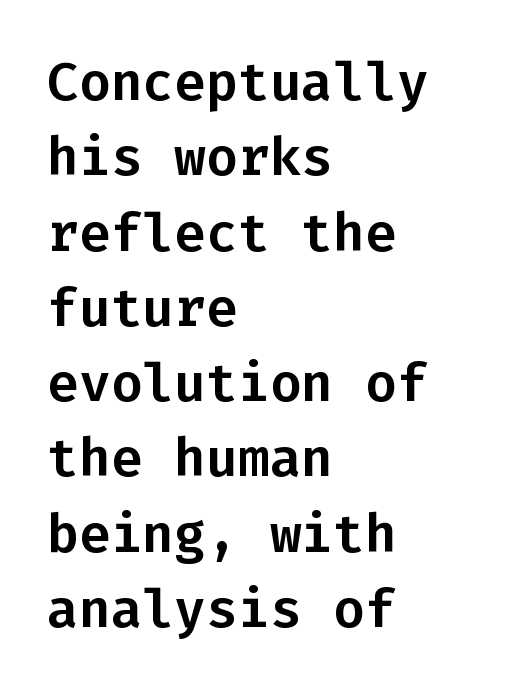
Q: Is the text italic (slanted)? A: No, it is upright.
Q: Is the typeface a serif or a sans-serif typeface? A: Sans-serif.
Q: Is the text underlined? A: No.
Q: How is the paragraph aligned? A: Left-aligned.
Q: Is the spacing between letters normal or unusually wide? A: Normal.
Q: Is the spacing between lines tight, normal or loose? A: Normal.
Q: Width (condensed, normal, or wide)? A: Normal.
Q: Stroke contrast? A: Low.
Q: x-height? A: Medium.
Q: Monospaced? A: Yes.
